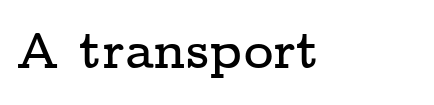
Q: Is the text italic (slanted)? A: No, it is upright.
Q: Is the typeface a serif or a sans-serif typeface? A: Serif.
Q: Is the text underlined? A: No.
Q: Is the spacing between letters normal or unusually wide? A: Normal.
Q: Width (condensed, normal, or wide)? A: Wide.
Q: Stroke contrast? A: Low.
Q: x-height? A: Medium.
Q: Monospaced? A: No.
